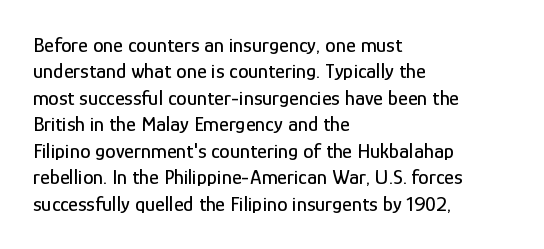
Is there much room between lines? A standard amount, neither cramped nor airy. The line texture is even and compact thanks to regular tracking. In terms of posture, this sample is upright. The paragraph has a hard left edge and a soft right edge. The strip under each line holds only bare page.
